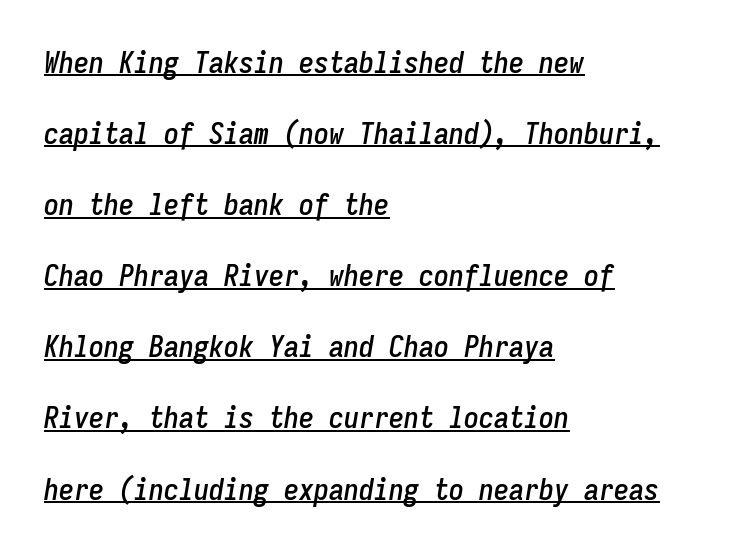
Q: Is the text italic (slanted)? A: Yes, it leans right by about 9 degrees.
Q: Is the text underlined? A: Yes.
Q: How is the paragraph aligned? A: Left-aligned.
Q: Is the spacing between letters normal or unusually wide? A: Normal.
Q: Is the spacing between lines tight, normal or loose? A: Loose.
Q: Width (condensed, normal, or wide)? A: Condensed.
Q: Stroke contrast? A: Low.
Q: x-height? A: Medium.
Q: Monospaced? A: Yes.
